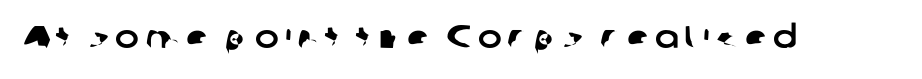
{"serif": "no", "width": "normal", "stroke_contrast": "low", "x_height": "medium", "monospaced": "no", "underline": "no", "glyph_px": 32}
